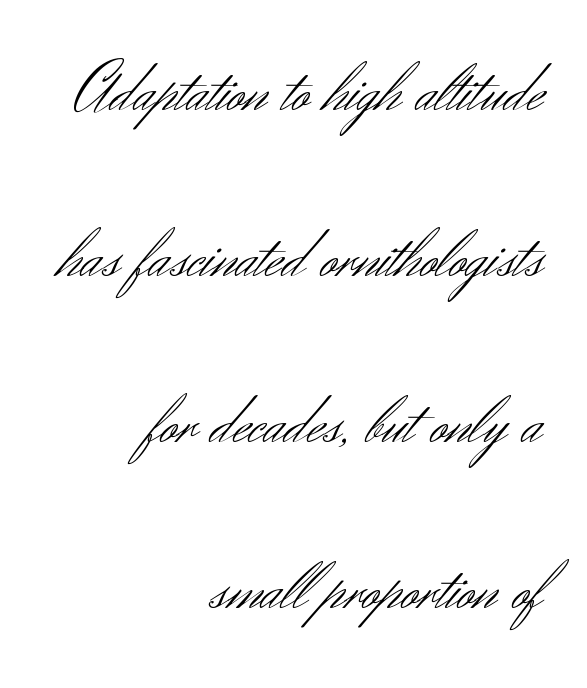
{"serif": "no", "bold": "no", "weight": "light", "width": "normal", "stroke_contrast": "medium", "x_height": "small", "monospaced": "no", "underline": "no", "align": "right", "line_spacing": "loose", "line_spacing_ratio": 2.37, "letter_spacing": "normal", "letter_spacing_em": 0.0, "glyph_px": 70}
